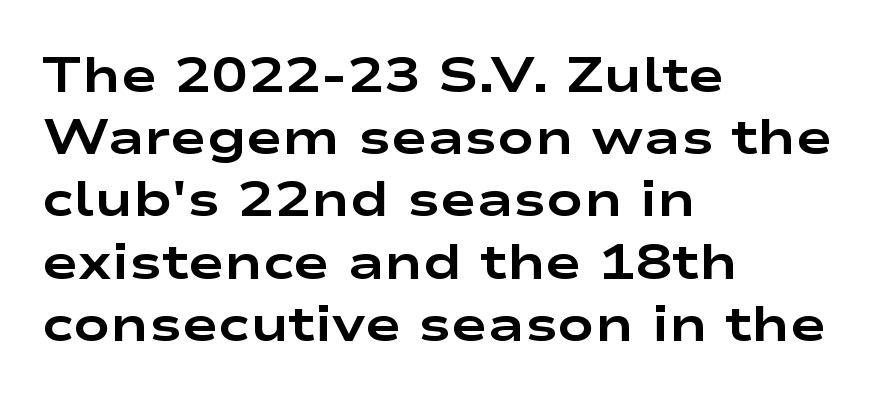
The image shows 49 px bold, wide sans-serif type, upright; set left-aligned, normal line spacing (1.27x), normal letter spacing, not underlined; low stroke contrast and a medium x-height.
